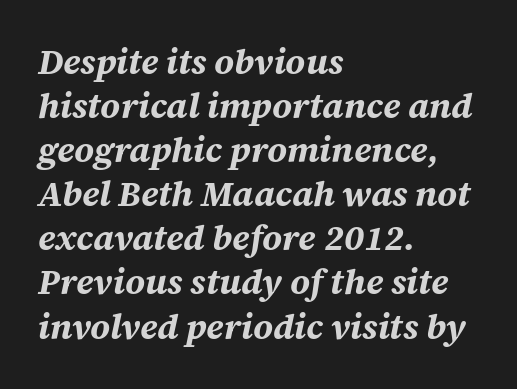
The image shows 35 px bold type, italic (leaning right); set left-aligned, normal line spacing (1.26x), normal letter spacing, not underlined; medium stroke contrast and a large x-height.
